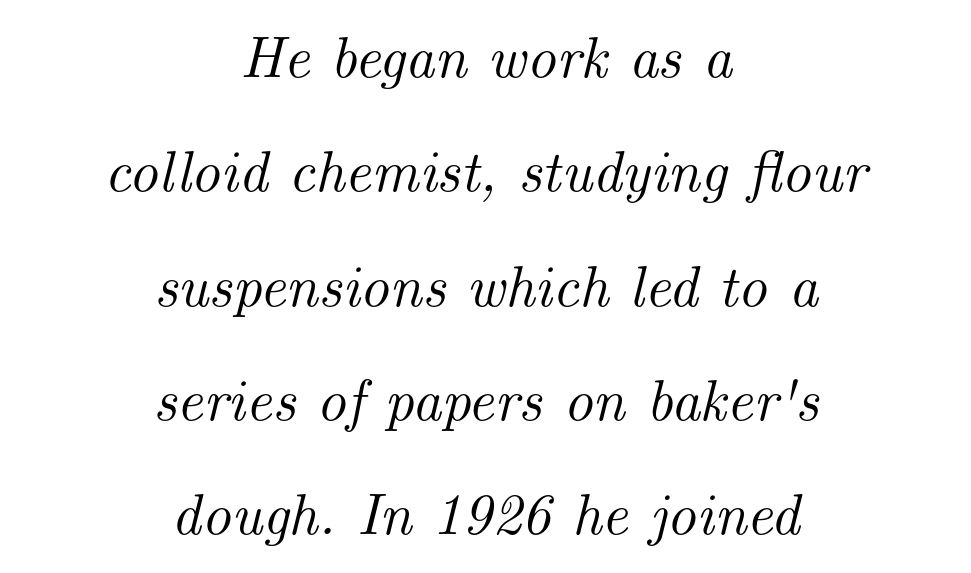
In terms of posture, this sample is oblique. Think of a printed novel: that variable character pitch is what you see here. Rule under the text: the space is simply empty. What stands out about the letter spacing? Nothing — it is the standard amount.
